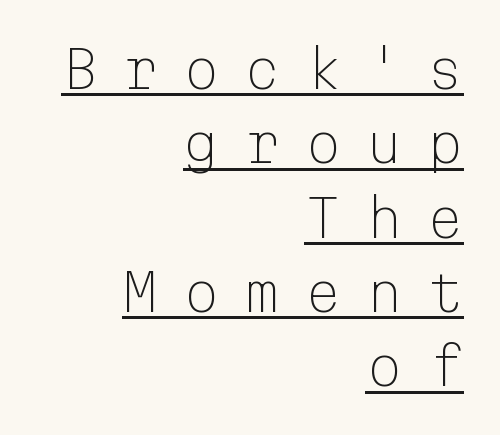
Q: Is the text bold? A: No.
Q: Is the text italic (slanted)? A: No, it is upright.
Q: Is the typeface a serif or a sans-serif typeface? A: Sans-serif.
Q: Is the text underlined? A: Yes.
Q: How is the paragraph aligned? A: Right-aligned.
Q: Is the spacing between letters normal or unusually wide? A: Unusually wide.
Q: Is the spacing between lines tight, normal or loose? A: Normal.
Q: Width (condensed, normal, or wide)? A: Normal.
Q: Stroke contrast? A: Low.
Q: x-height? A: Medium.
Q: Monospaced? A: Yes.
